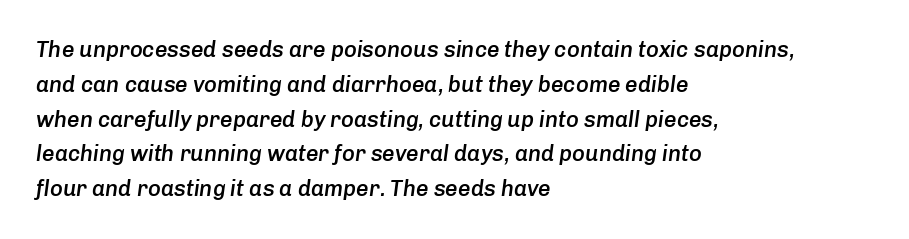
Q: Is the text bold? A: Semi-bold.
Q: Is the text italic (slanted)? A: Yes, it leans right by about 8 degrees.
Q: Is the text underlined? A: No.
Q: How is the paragraph aligned? A: Left-aligned.
Q: Is the spacing between letters normal or unusually wide? A: Normal.
Q: Is the spacing between lines tight, normal or loose? A: Normal.
